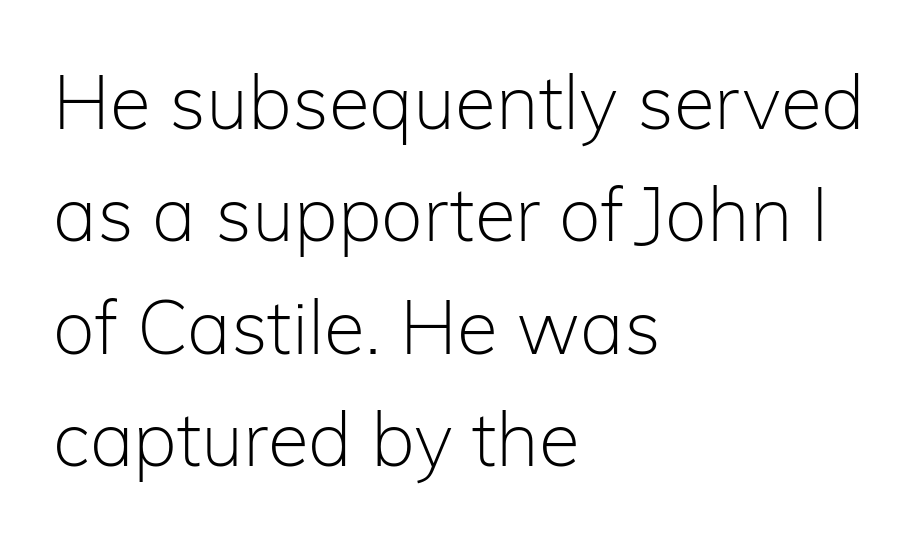
Q: Is the text bold? A: No.
Q: Is the text italic (slanted)? A: No, it is upright.
Q: Is the typeface a serif or a sans-serif typeface? A: Sans-serif.
Q: Is the text underlined? A: No.
Q: How is the paragraph aligned? A: Left-aligned.
Q: Is the spacing between letters normal or unusually wide? A: Normal.
Q: Is the spacing between lines tight, normal or loose? A: Normal.
Q: Width (condensed, normal, or wide)? A: Normal.
Q: Stroke contrast? A: Low.
Q: x-height? A: Medium.
Q: Monospaced? A: No.
